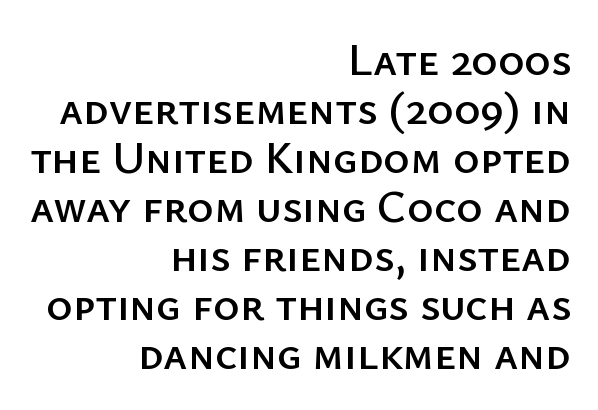
The image shows 45 px sans-serif type, upright; set right-aligned, tight line spacing (1.09x), normal letter spacing, not underlined; low stroke contrast and a medium x-height.
